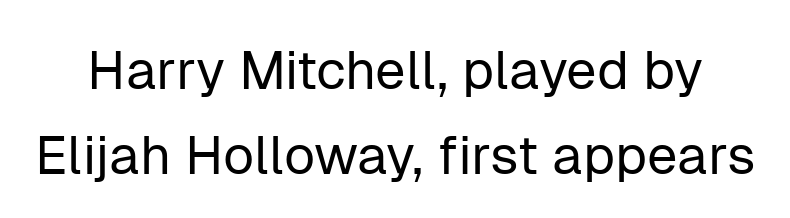
Q: Is the text bold? A: No.
Q: Is the text italic (slanted)? A: No, it is upright.
Q: Is the typeface a serif or a sans-serif typeface? A: Sans-serif.
Q: Is the text underlined? A: No.
Q: Is the spacing between letters normal or unusually wide? A: Normal.
Q: Is the spacing between lines tight, normal or loose? A: Normal.
Q: Width (condensed, normal, or wide)? A: Normal.
Q: Stroke contrast? A: Low.
Q: x-height? A: Medium.
Q: Monospaced? A: No.
